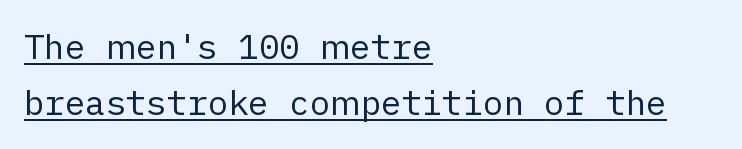
In terms of leading, this rendering sits right in the middle. Compared with undecorated copy, this sample adds a rule below the words. Grotesque or geometric, the face here clearly has no serifs. Is the block centered? No — it sits flush against the left margin. Posture: upright roman. Inter-character spacing is left at the font's built-in metrics.
